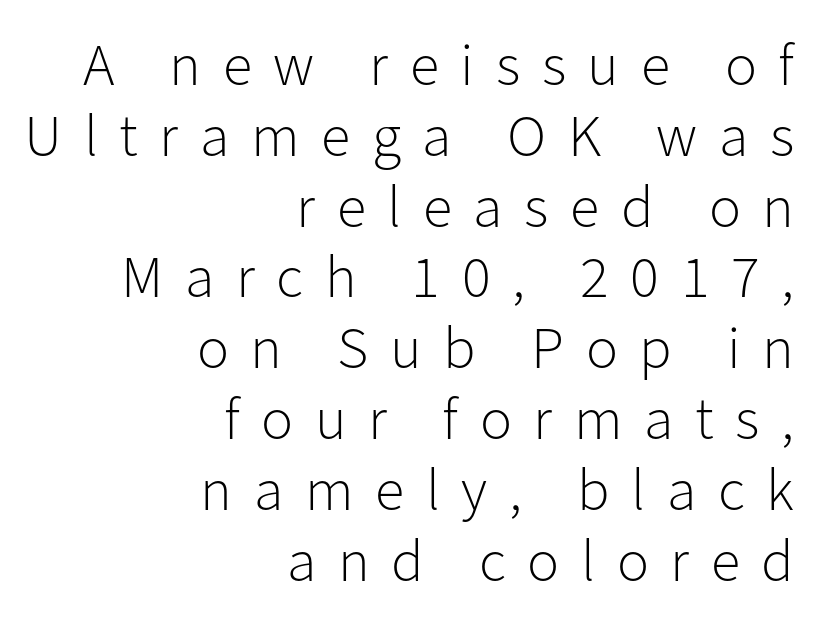
{"serif": "no", "italic": "no", "bold": "no", "weight": "light", "width": "normal", "stroke_contrast": "low", "x_height": "medium", "monospaced": "no", "underline": "no", "align": "right", "line_spacing_ratio": 1.18, "letter_spacing": "wide", "letter_spacing_em": 0.36, "glyph_px": 60}
